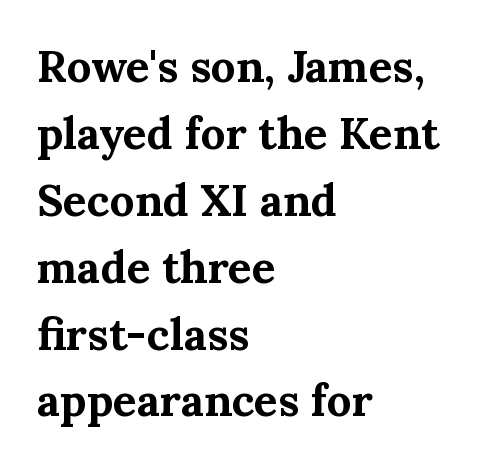
{"serif": "yes", "italic": "no", "bold": "yes", "weight": "bold", "width": "normal", "stroke_contrast": "medium", "x_height": "medium", "monospaced": "no", "underline": "no", "align": "left", "line_spacing": "normal", "line_spacing_ratio": 1.52, "letter_spacing": "normal", "letter_spacing_em": 0.0, "glyph_px": 44}
